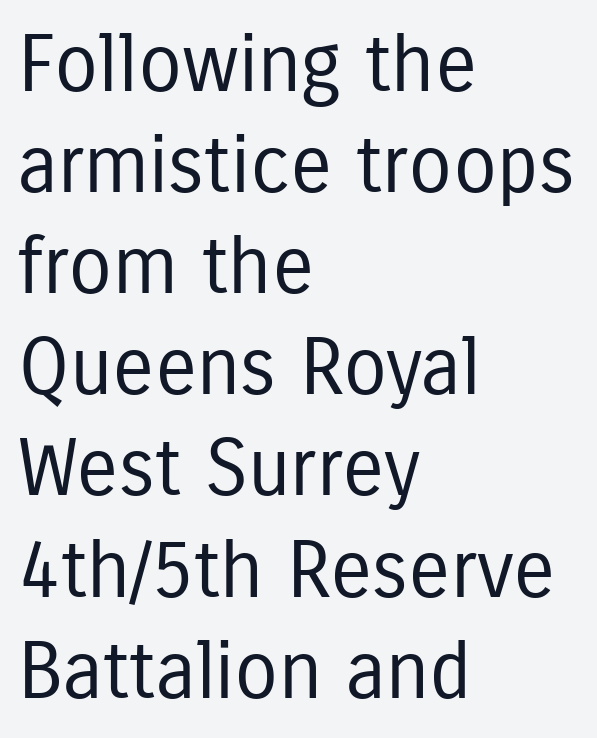
Spacing between characters is what you'd get straight out of the box. Is this a heavy cut? Hardly; it is regular or lighter. Rows of type keep a routine distance in the vertical direction. Descender tails drop into unmarked territory.
